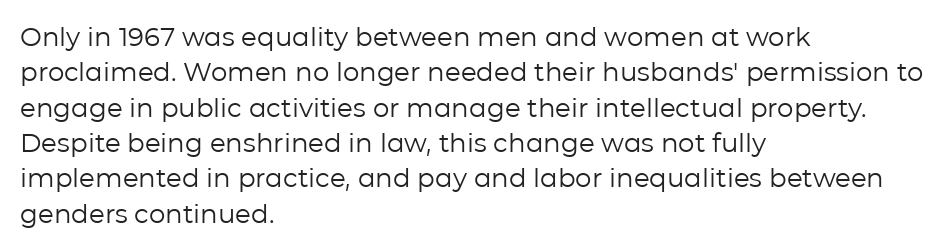
{"italic": "no", "bold": "no", "underline": "no", "align": "left", "line_spacing": "normal", "line_spacing_ratio": 1.36, "letter_spacing": "normal", "letter_spacing_em": 0.0, "glyph_px": 26}
